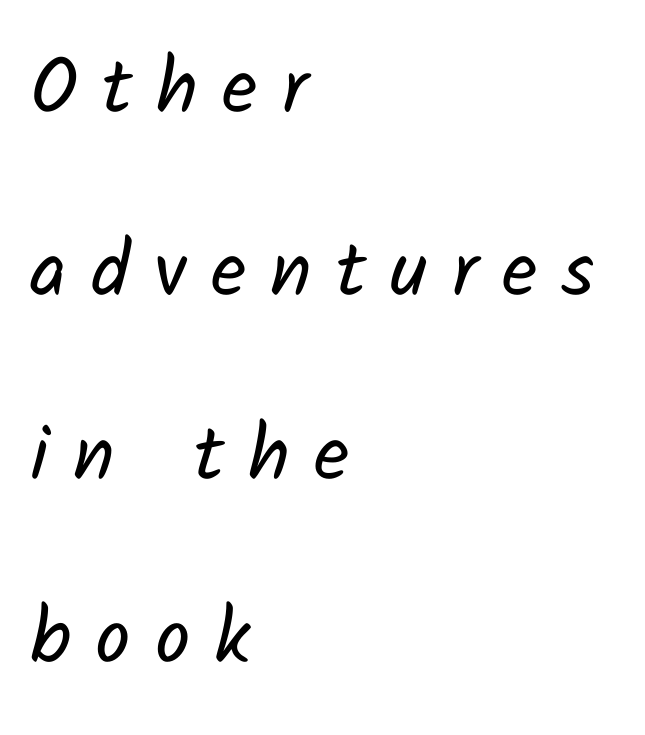
The tracking jumps out immediately: characters are airy and widely separated. Airy leading. Casual observation: everything's shoved over to the left. Check the space under the baseline: it is left empty. This sample uses a sans-serif face.
